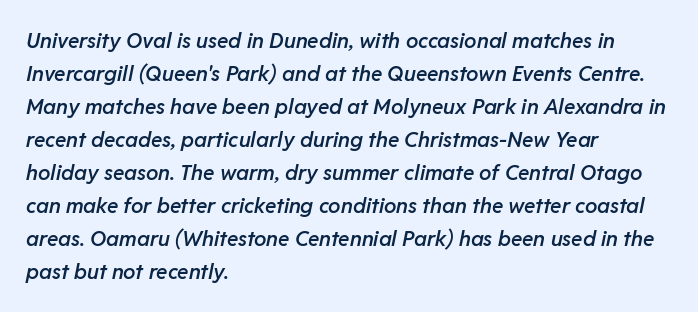
Slanted lettering throughout. A normal amount of white space separates one row of letters from the next. The words here are not underlined. The tracking reads as untouched default to a designer's eye. A fair bit of extra ink — the face is semibold, not bold.
